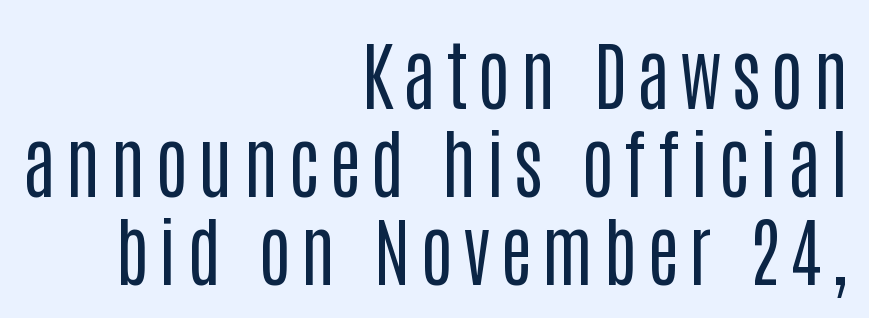
{"serif": "no", "italic": "no", "bold": "no", "weight": "regular", "width": "condensed", "stroke_contrast": "low", "x_height": "large", "monospaced": "no", "underline": "no", "align": "right", "line_spacing_ratio": 1.16, "glyph_px": 76}
